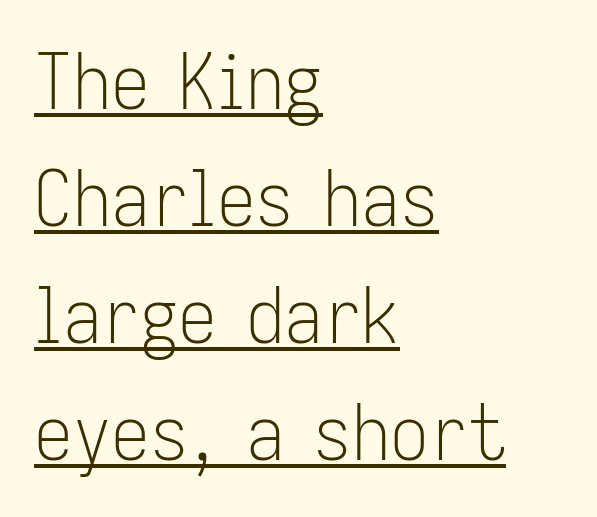
Q: Is the text bold? A: No.
Q: Is the text italic (slanted)? A: No, it is upright.
Q: Is the typeface a serif or a sans-serif typeface? A: Sans-serif.
Q: Is the text underlined? A: Yes.
Q: How is the paragraph aligned? A: Left-aligned.
Q: Is the spacing between letters normal or unusually wide? A: Normal.
Q: Is the spacing between lines tight, normal or loose? A: Normal.
Q: Width (condensed, normal, or wide)? A: Condensed.
Q: Stroke contrast? A: Low.
Q: x-height? A: Medium.
Q: Monospaced? A: No.
